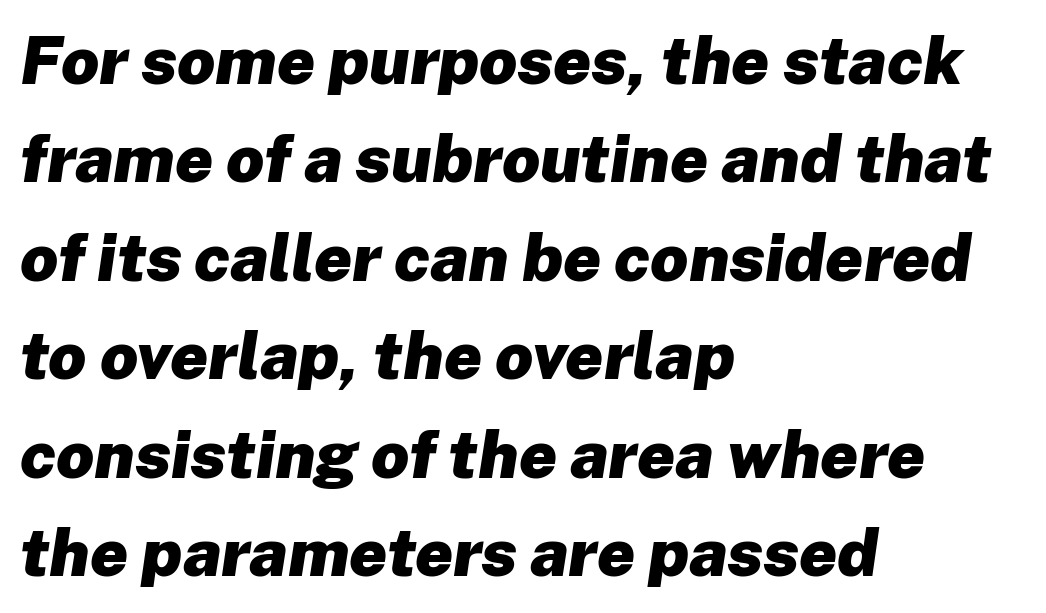
{"italic": "yes", "lean": "right", "slant_degrees": 8, "bold": "yes", "weight": "heavy", "width": "normal", "stroke_contrast": "low", "x_height": "medium", "monospaced": "no", "underline": "no", "align": "left", "line_spacing": "normal", "line_spacing_ratio": 1.47, "letter_spacing": "normal", "letter_spacing_em": 0.0, "glyph_px": 67}
